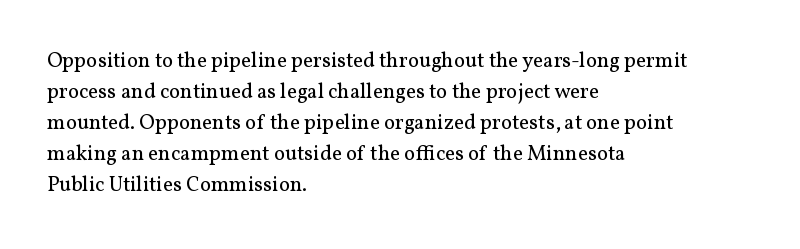
No chunkiness to these letters — they're not bold. The area under the type is left untouched. This rendering uses left alignment, leaving the right contour irregular. The font's upright variant was chosen for this text. Compared with typical body copy, the letter spacing here is the same.
